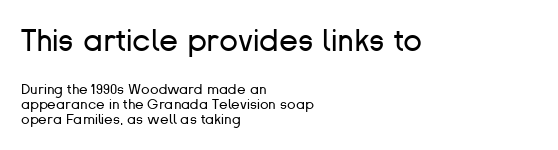
Cramped leading. Descenders are the only things crossing below the line. The glyphs in this specimen are sans serif. It's the straight-up-and-down kind of type. Weight: in the light-to-regular range. Caption: standard tracking, unaltered.
